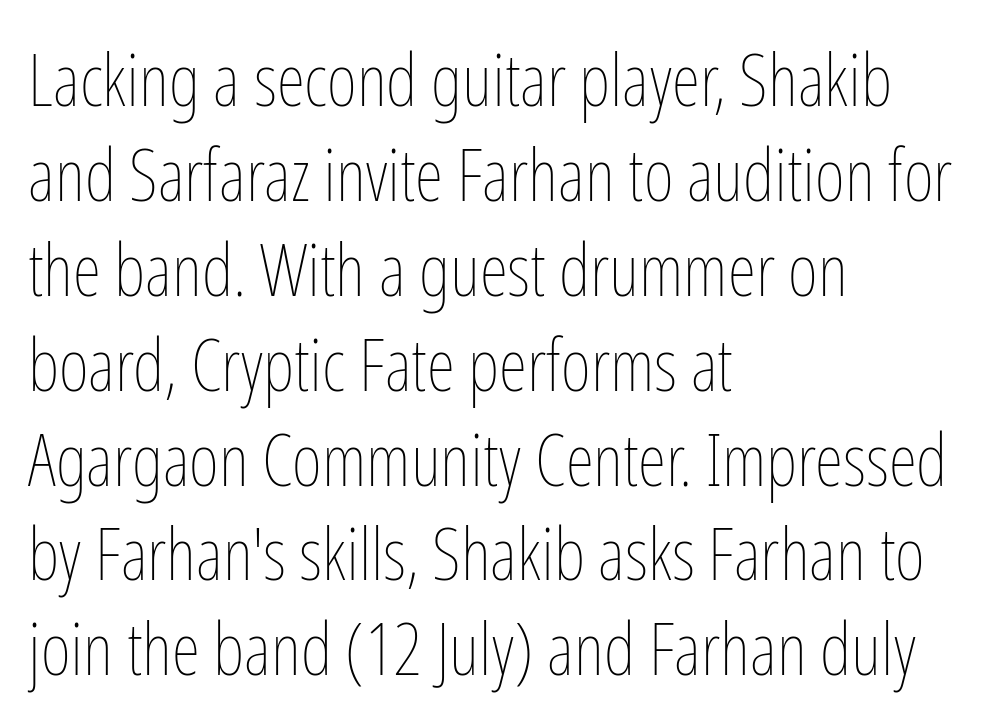
The typeface has the unassuming heft of standard copy or less. The lettering stays uniformly vertical, giving the passage a roman look. Between one letter and the next there's only the usual sliver of space. Words float on clear page, feet unadorned. Every row of glyphs begins at an identical x-position on the left.
